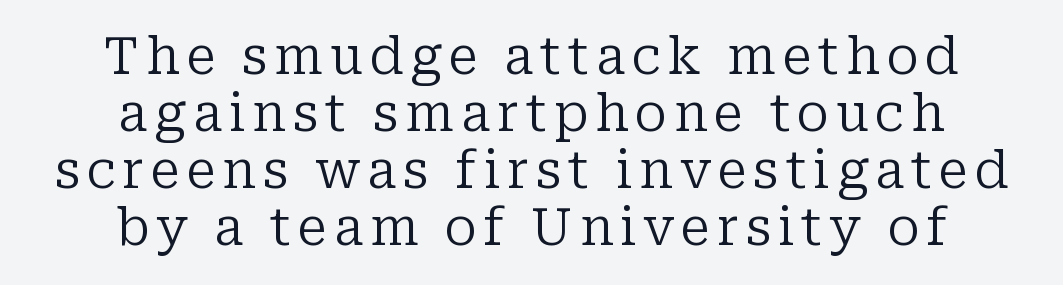
{"serif": "yes", "italic": "no", "bold": "no", "weight": "regular", "width": "normal", "stroke_contrast": "low", "x_height": "medium", "monospaced": "no", "underline": "no", "align": "center", "line_spacing": "tight", "line_spacing_ratio": 1.12, "glyph_px": 51}
